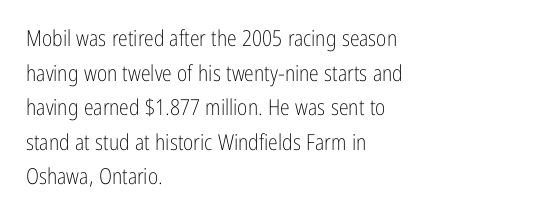
Q: Is the text bold? A: No.
Q: Is the text italic (slanted)? A: No, it is upright.
Q: Is the text underlined? A: No.
Q: How is the paragraph aligned? A: Left-aligned.
Q: Is the spacing between letters normal or unusually wide? A: Normal.
Q: Is the spacing between lines tight, normal or loose? A: Normal.
